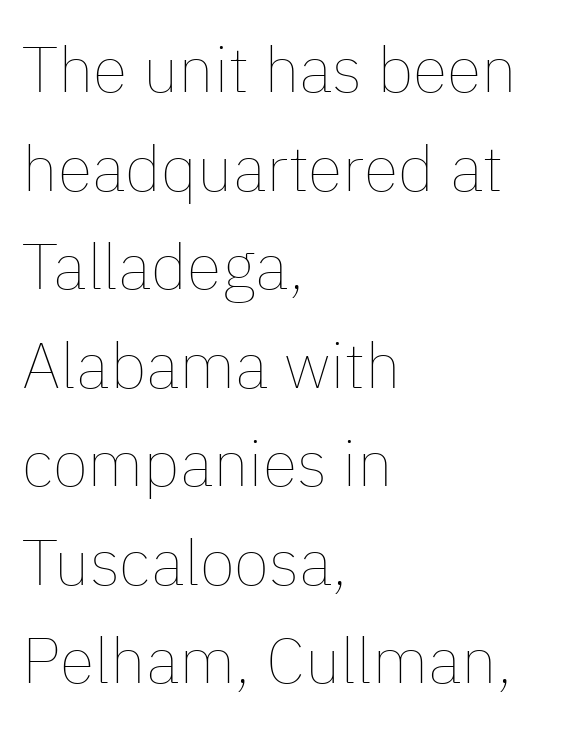
This is roman type, the default non-slanted kind. The letters advance in unequal steps, a hallmark of proportional type. Quick note: interline space is typical. This rendering uses left alignment, leaving the right contour irregular. Compared with typical body copy, the letter spacing here is the same.
